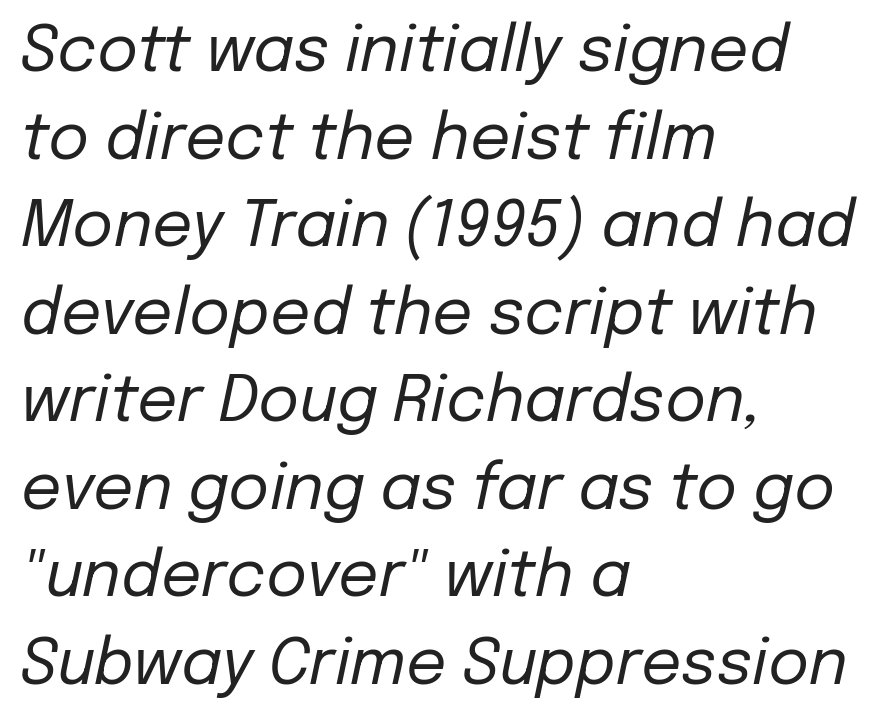
Q: Is the text bold? A: No.
Q: Is the text italic (slanted)? A: Yes, it leans right by about 12 degrees.
Q: Is the text underlined? A: No.
Q: How is the paragraph aligned? A: Left-aligned.
Q: Is the spacing between letters normal or unusually wide? A: Normal.
Q: Is the spacing between lines tight, normal or loose? A: Normal.
Q: Width (condensed, normal, or wide)? A: Normal.
Q: Stroke contrast? A: Low.
Q: x-height? A: Medium.
Q: Monospaced? A: No.
